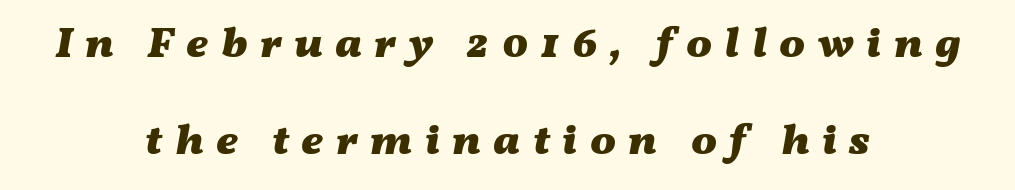
{"italic": "yes", "lean": "right", "slant_degrees": 11, "bold": "yes", "weight": "heavy", "width": "wide", "stroke_contrast": "medium", "x_height": "medium", "monospaced": "no", "underline": "no", "align": "center", "line_spacing": "loose", "line_spacing_ratio": 2.26, "letter_spacing": "wide", "letter_spacing_em": 0.29, "glyph_px": 43}
